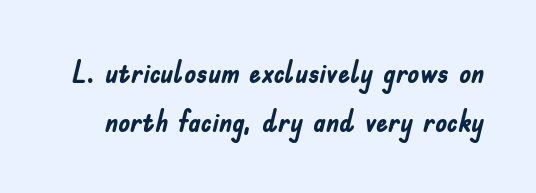
Q: Is the text bold? A: Yes.
Q: Is the text italic (slanted)? A: Yes.
Q: Is the typeface a serif or a sans-serif typeface? A: Sans-serif.
Q: Is the text underlined? A: No.
Q: Is the spacing between letters normal or unusually wide? A: Normal.
Q: Is the spacing between lines tight, normal or loose? A: Normal.
Q: Width (condensed, normal, or wide)? A: Condensed.
Q: Stroke contrast? A: Low.
Q: x-height? A: Small.
Q: Monospaced? A: No.
